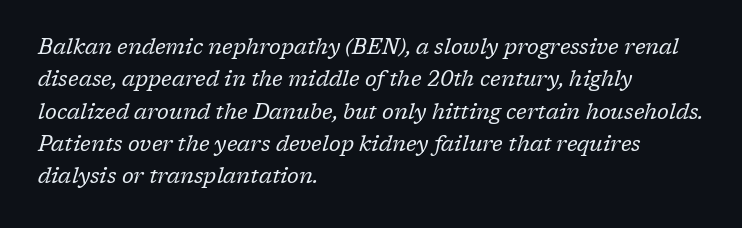
{"italic": "yes", "lean": "right", "slant_degrees": 17, "bold": "no", "underline": "no", "align": "left", "line_spacing": "normal", "line_spacing_ratio": 1.54, "letter_spacing": "normal", "letter_spacing_em": 0.0, "glyph_px": 21}
